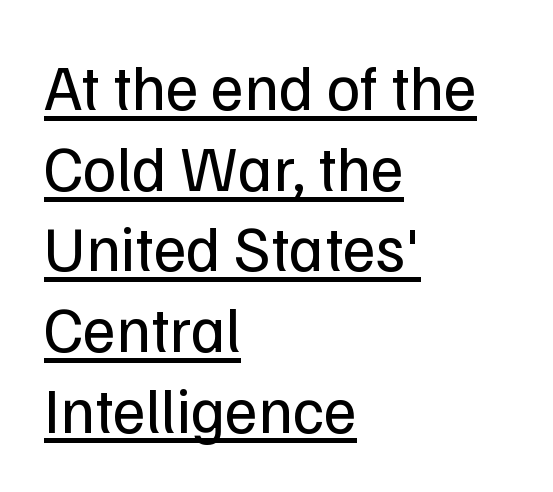
You can see a thin bar hugging the bottom of the glyphs. Each word holds together tightly as a unit, with standard inter-letter gaps. Letters have the restrained weight of plain body copy at most. Summary of vertical rhythm: regular, with standard interline spacing. Examine the stroke ends and you'll find no serifs. The specimen reads as upright at a glance.
